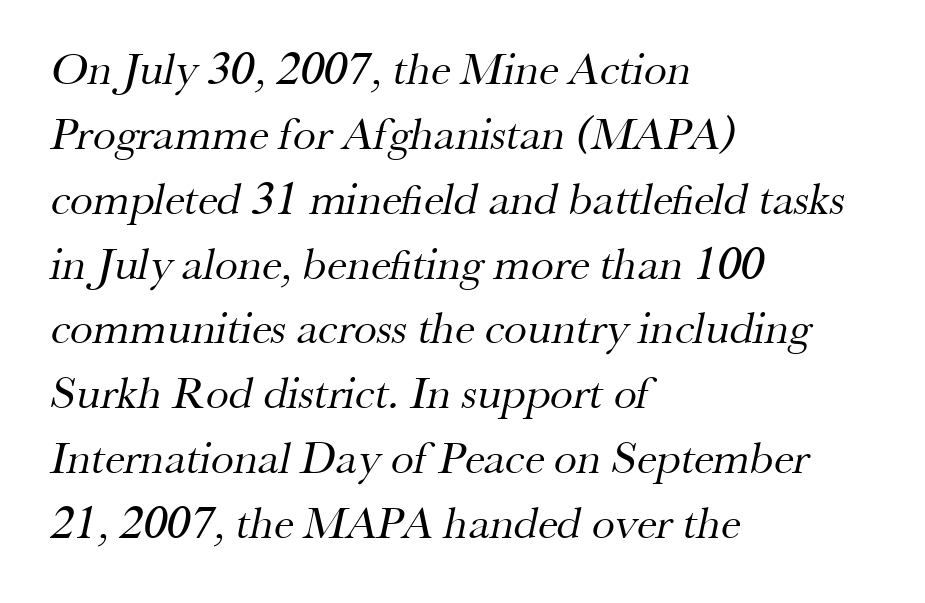
{"serif": "yes", "bold": "no", "weight": "regular", "width": "normal", "stroke_contrast": "medium", "x_height": "small", "monospaced": "no", "underline": "no", "align": "left", "line_spacing": "normal", "line_spacing_ratio": 1.41, "letter_spacing": "normal", "letter_spacing_em": 0.0, "glyph_px": 46}
